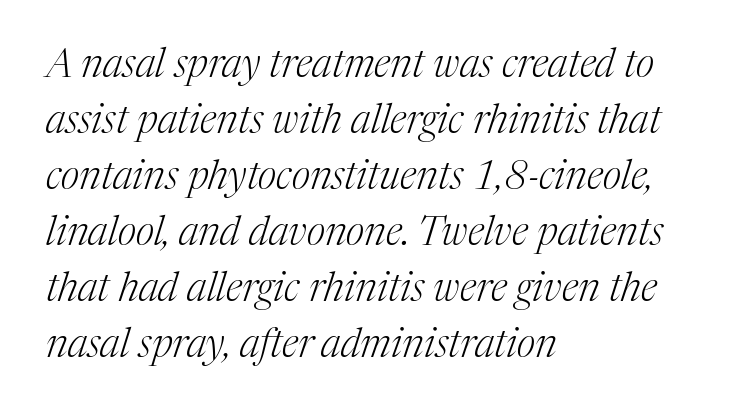
Q: Is the text bold? A: No.
Q: Is the text italic (slanted)? A: Yes, it leans right by about 17 degrees.
Q: Is the typeface a serif or a sans-serif typeface? A: Serif.
Q: Is the text underlined? A: No.
Q: How is the paragraph aligned? A: Left-aligned.
Q: Is the spacing between letters normal or unusually wide? A: Normal.
Q: Is the spacing between lines tight, normal or loose? A: Normal.
Q: Width (condensed, normal, or wide)? A: Normal.
Q: Stroke contrast? A: Medium.
Q: x-height? A: Medium.
Q: Monospaced? A: No.
